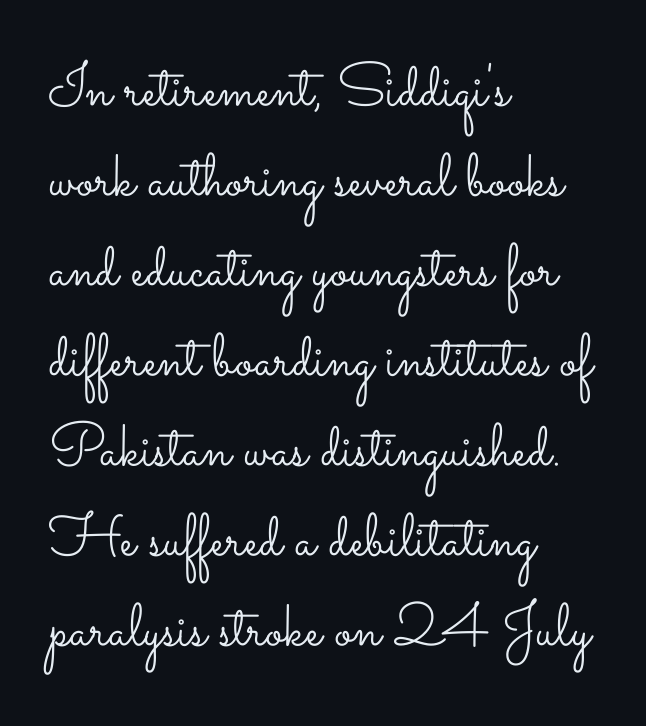
{"bold": "no", "weight": "light", "width": "wide", "stroke_contrast": "low", "x_height": "small", "monospaced": "no", "underline": "no", "align": "left", "line_spacing": "normal", "line_spacing_ratio": 1.5, "letter_spacing": "normal", "letter_spacing_em": 0.0, "glyph_px": 60}
